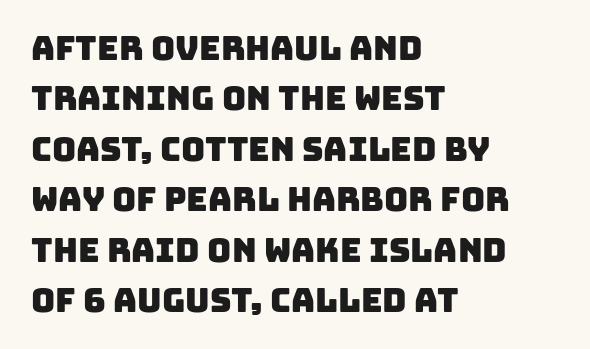
Q: Is the typeface a serif or a sans-serif typeface? A: Sans-serif.
Q: Is the text underlined? A: No.
Q: How is the paragraph aligned? A: Left-aligned.
Q: Is the spacing between letters normal or unusually wide? A: Normal.
Q: Is the spacing between lines tight, normal or loose? A: Normal.
Q: Width (condensed, normal, or wide)? A: Normal.
Q: Stroke contrast? A: Low.
Q: x-height? A: Large.
Q: Monospaced? A: No.
